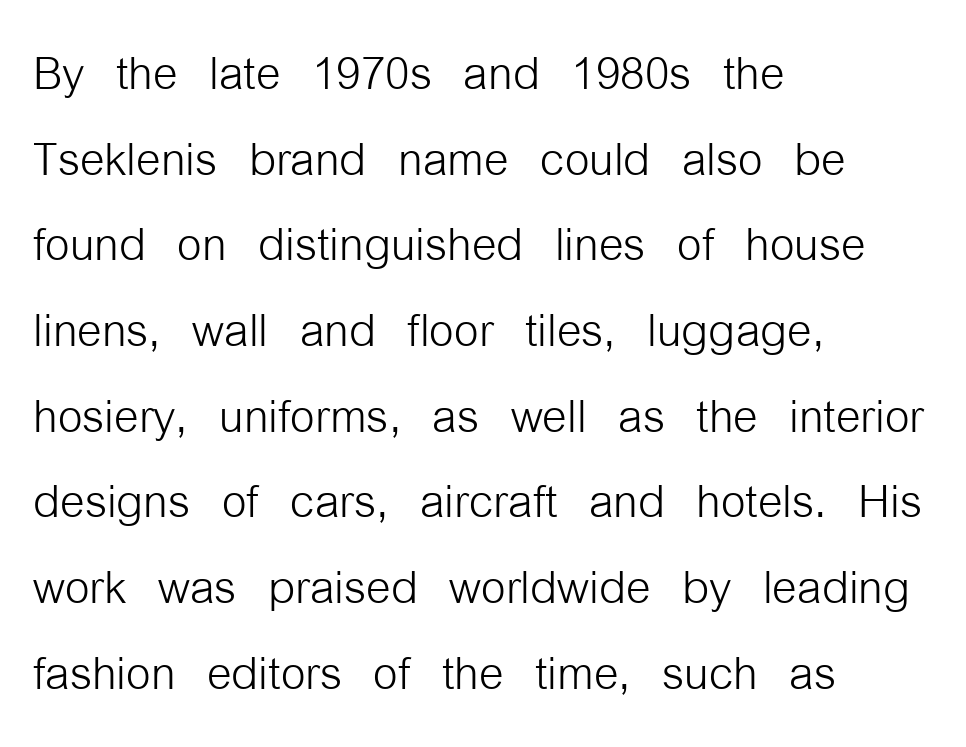
The image shows 63 px light, condensed sans-serif type, upright; set left-aligned, normal line spacing (1.36x), normal letter spacing, not underlined; low stroke contrast and a medium x-height.
